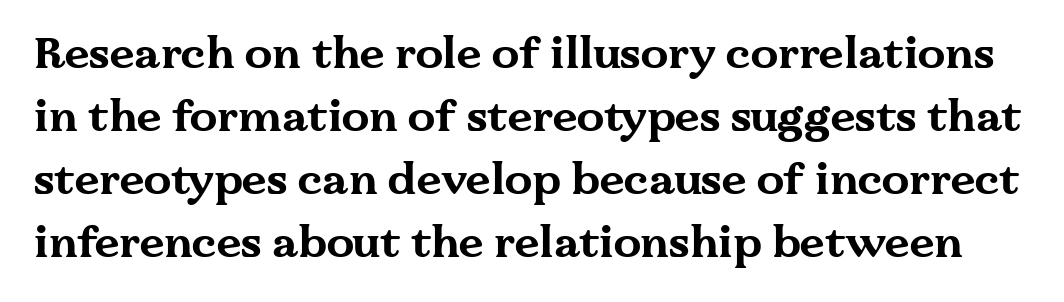
Tracking here is standard; glyphs follow each other at the usual distance. The glyphs in this specimen are seriffed. The characters look thick and weighty, a clear bold. The font's upright variant was chosen for this text. Type without underlining.
